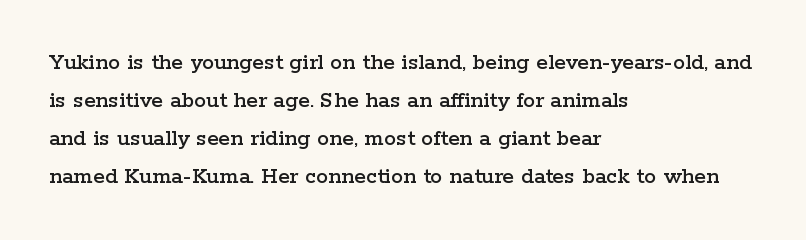
{"italic": "no", "underline": "no", "align": "left", "line_spacing": "normal", "line_spacing_ratio": 1.58, "letter_spacing": "normal", "letter_spacing_em": 0.0, "glyph_px": 24}
